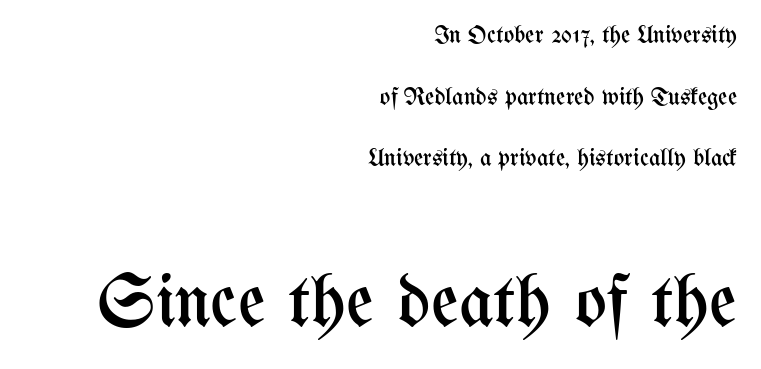
{"italic": "no", "bold": "no", "weight": "regular", "width": "condensed", "stroke_contrast": "medium", "x_height": "medium", "monospaced": "no", "underline": "no", "align": "right", "line_spacing": "loose", "line_spacing_ratio": 2.47, "letter_spacing": "normal", "letter_spacing_em": 0.0, "larger_block": "second", "size_ratio": 3.0, "glyph_px": 75}
